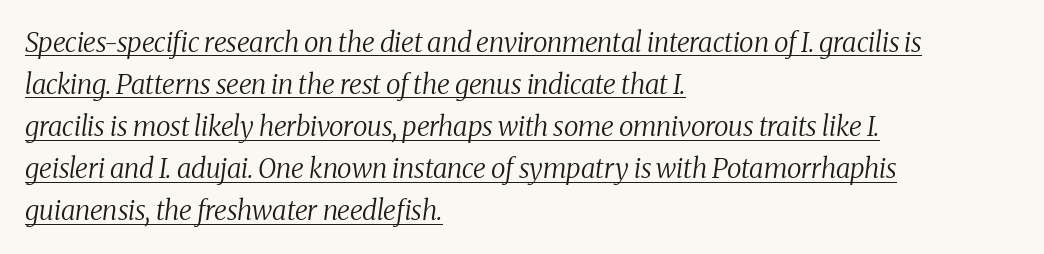
Each stroke keeps to a modest, everyday thickness or less. Regular leading. There is no visible air inserted between adjacent glyphs. Layout note: lines flush left.
